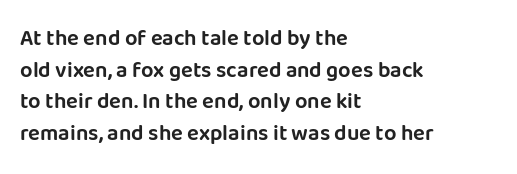
{"italic": "no", "underline": "no", "align": "left", "line_spacing": "normal", "line_spacing_ratio": 1.44, "letter_spacing": "normal", "letter_spacing_em": 0.0, "glyph_px": 22}
